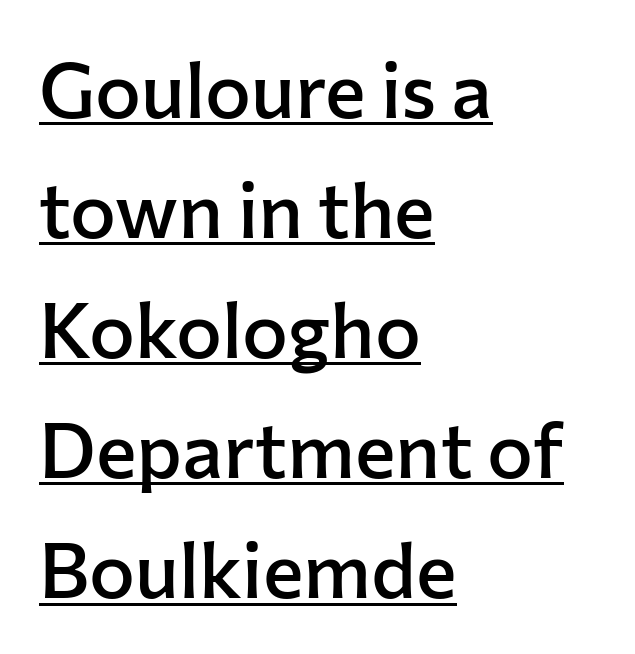
{"serif": "no", "italic": "no", "bold": "semi", "weight": "semibold", "width": "normal", "stroke_contrast": "low", "x_height": "medium", "monospaced": "no", "underline": "yes", "align": "left", "line_spacing": "normal", "line_spacing_ratio": 1.56, "letter_spacing": "normal", "letter_spacing_em": 0.0, "glyph_px": 77}
